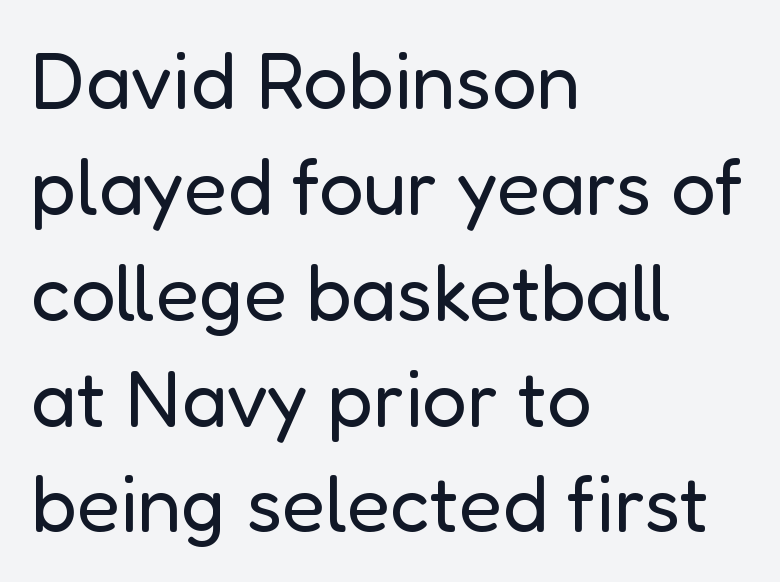
Weight class: somewhere from thin through regular. Typographically, this falls in the sans-serif category. The setting favours the left margin, as ordinary paragraphs usually do. A typesetter would call this proportional, since set widths differ per character. Each word holds together tightly as a unit, with standard inter-letter gaps.
